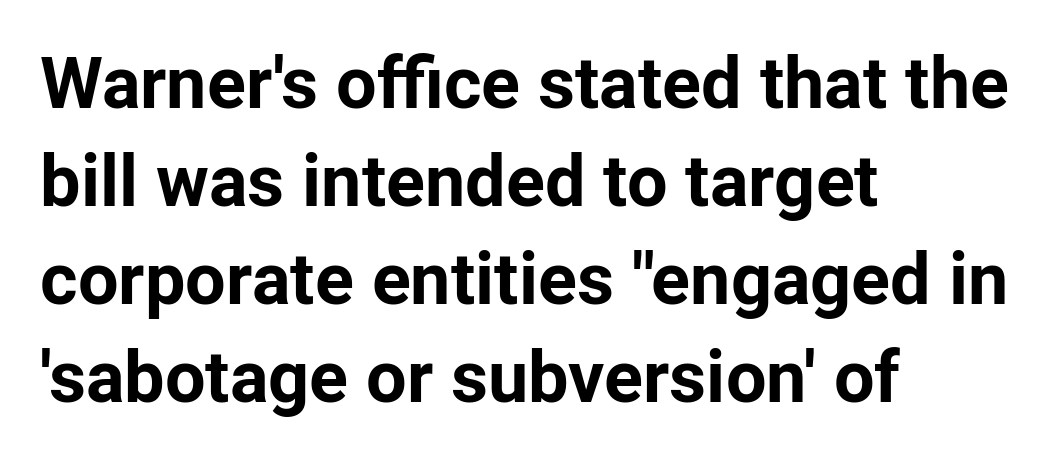
The image shows 72 px bold sans-serif type, upright; set left-aligned, normal line spacing (1.36x), normal letter spacing, not underlined; low stroke contrast and a medium x-height.
